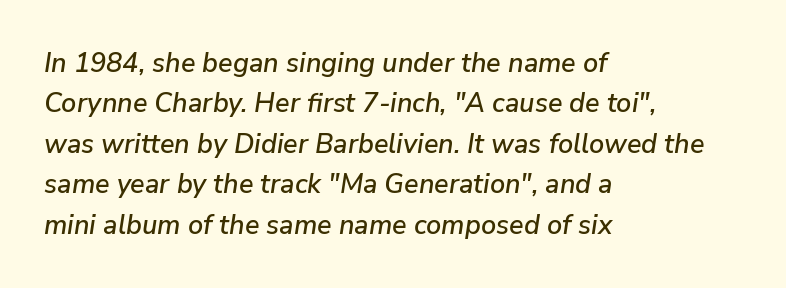
The image shows 27 px text type, italic (leaning right); set left-aligned, normal line spacing (1.5x), normal letter spacing, not underlined.
